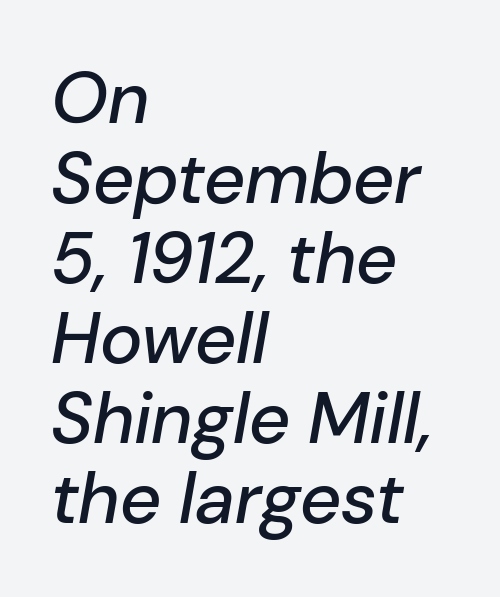
{"italic": "yes", "lean": "right", "slant_degrees": 10, "width": "normal", "stroke_contrast": "low", "x_height": "medium", "monospaced": "no", "underline": "no", "align": "left", "line_spacing": "tight", "line_spacing_ratio": 1.11, "letter_spacing": "normal", "letter_spacing_em": 0.0, "glyph_px": 72}
